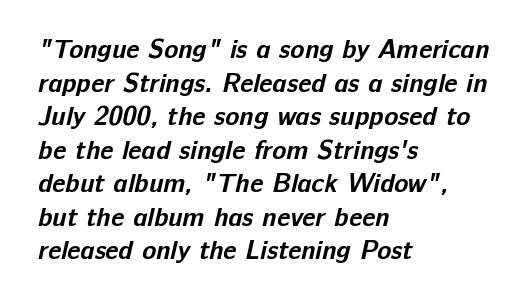
Unmarked baselines from the first word to the last. Line starts are locked; line ends wander. The characters look thick and weighty, a clear bold. Rows of type keep a routine distance in the vertical direction.
